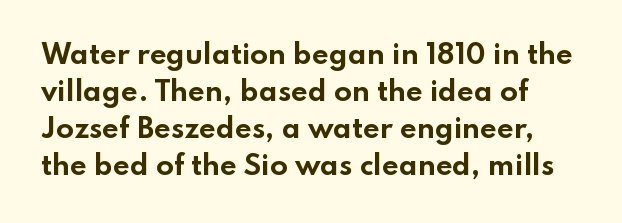
{"italic": "no", "bold": "yes", "underline": "no", "line_spacing": "normal", "line_spacing_ratio": 1.42, "letter_spacing": "normal", "letter_spacing_em": 0.0, "glyph_px": 26}
